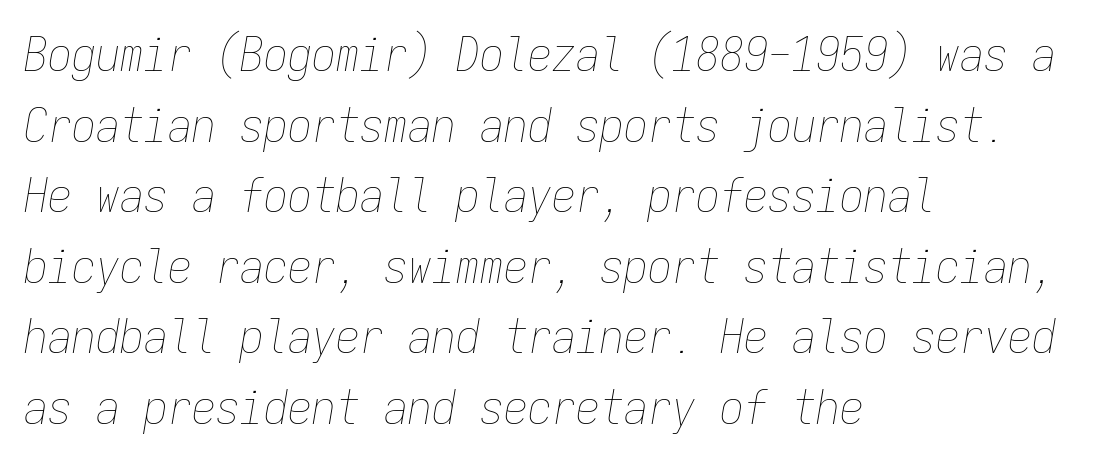
The whole block is typeset with a tilt. Unmarked baselines from the first word to the last. Spacing between characters is what you'd get straight out of the box. These lines sit exactly where default settings would place them. Stroke mass is kept to a normal reading level or below.
